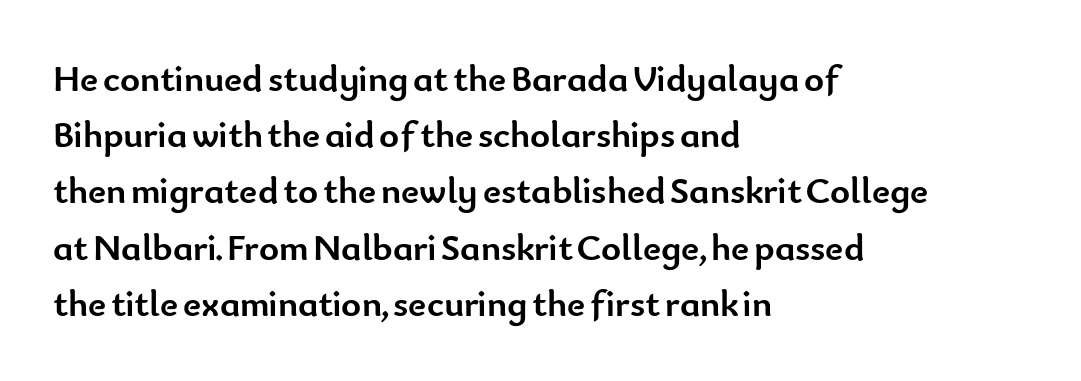
{"serif": "no", "italic": "no", "bold": "yes", "weight": "semibold", "width": "normal", "stroke_contrast": "low", "x_height": "small", "monospaced": "no", "underline": "no", "align": "left", "line_spacing": "normal", "line_spacing_ratio": 1.48, "letter_spacing": "normal", "letter_spacing_em": 0.0, "glyph_px": 38}
